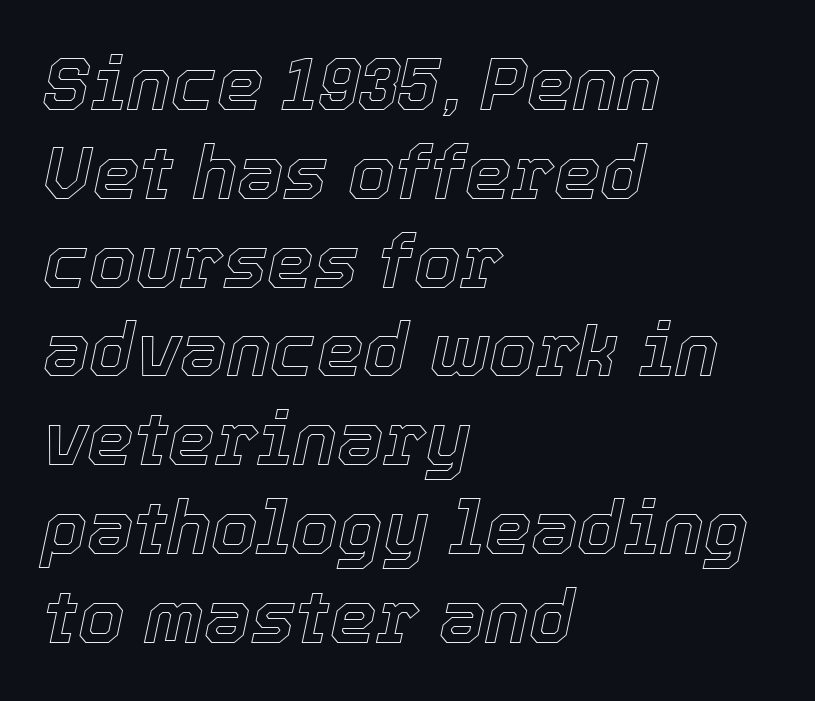
{"italic": "yes", "lean": "right", "slant_degrees": 12, "width": "normal", "x_height": "medium", "monospaced": "no", "underline": "no", "align": "left", "line_spacing_ratio": 1.2, "letter_spacing": "normal", "letter_spacing_em": 0.0, "glyph_px": 74}
